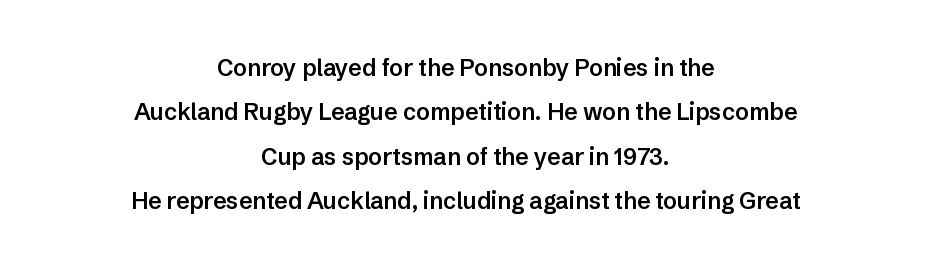
Q: Is the text bold? A: Semi-bold.
Q: Is the text italic (slanted)? A: No, it is upright.
Q: Is the text underlined? A: No.
Q: How is the paragraph aligned? A: Centered.
Q: Is the spacing between letters normal or unusually wide? A: Normal.
Q: Is the spacing between lines tight, normal or loose? A: Loose.
